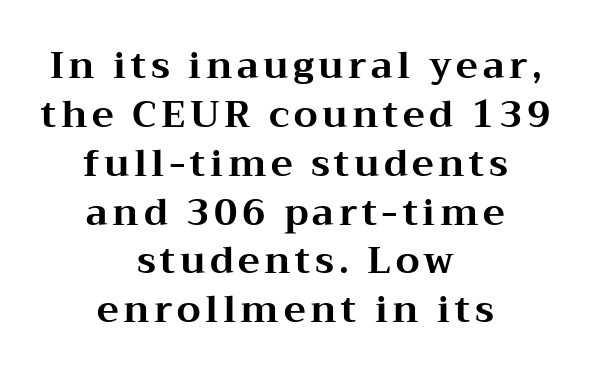
Proportional: the letters do not fall into vertical columns. Font category for this specimen: serif. Words float on clear page, feet unadorned. This sample uses an upright cut, with every glyph sitting square on the baseline. Vertical spacing — default.
